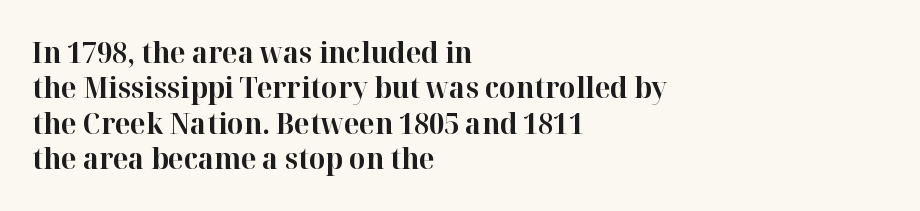
Q: Is the text bold? A: Yes.
Q: Is the text italic (slanted)? A: No, it is upright.
Q: Is the typeface a serif or a sans-serif typeface? A: Serif.
Q: Is the text underlined? A: No.
Q: How is the paragraph aligned? A: Left-aligned.
Q: Is the spacing between letters normal or unusually wide? A: Normal.
Q: Width (condensed, normal, or wide)? A: Normal.
Q: Stroke contrast? A: High.
Q: x-height? A: Medium.
Q: Monospaced? A: No.
